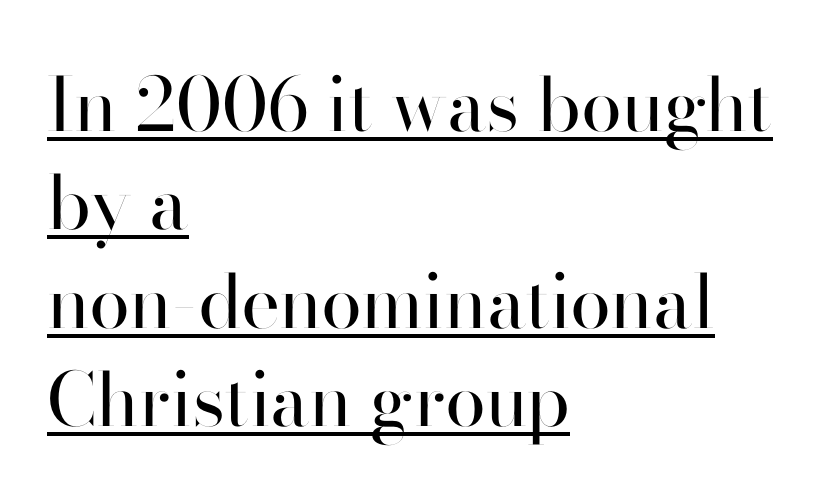
{"serif": "no", "italic": "no", "bold": "no", "weight": "regular", "width": "normal", "stroke_contrast": "high", "x_height": "small", "monospaced": "no", "underline": "yes", "align": "left", "line_spacing": "normal", "line_spacing_ratio": 1.33, "letter_spacing": "normal", "letter_spacing_em": 0.0, "glyph_px": 74}
